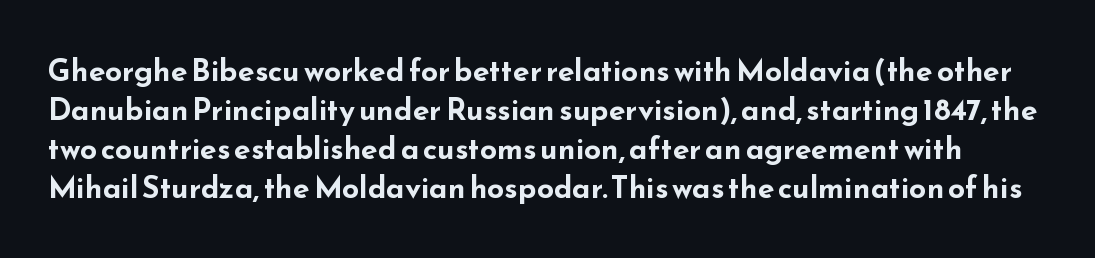
{"serif": "no", "italic": "no", "bold": "yes", "weight": "bold", "width": "wide", "stroke_contrast": "low", "x_height": "small", "monospaced": "no", "underline": "no", "line_spacing": "normal", "line_spacing_ratio": 1.3, "letter_spacing": "normal", "letter_spacing_em": 0.0, "glyph_px": 30}
